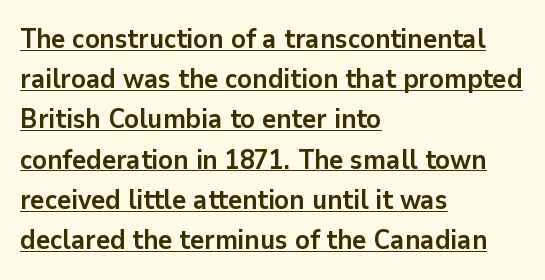
Q: Is the text bold? A: Yes.
Q: Is the text italic (slanted)? A: No, it is upright.
Q: Is the text underlined? A: Yes.
Q: How is the paragraph aligned? A: Left-aligned.
Q: Is the spacing between letters normal or unusually wide? A: Normal.
Q: Is the spacing between lines tight, normal or loose? A: Normal.
